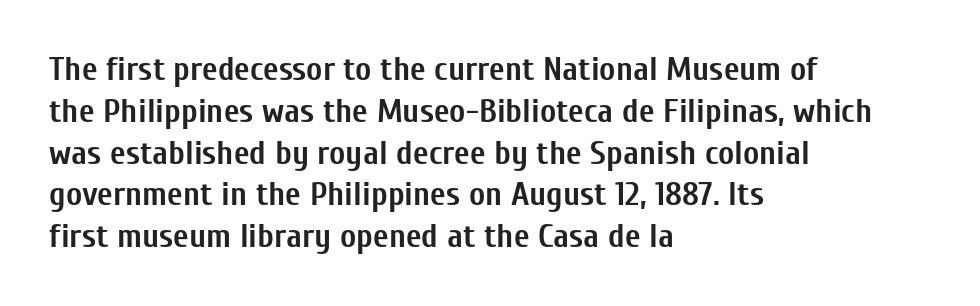
These lines were composed using upright roman letters. The paragraph shown leans on its left margin. Students, this is bold: see how much ink each stroke carries. The type is set solid horizontally, with unmodified tracking. Descenders are the only things crossing below the line. Are there feet on the stems? There aren't — it's a sans.
